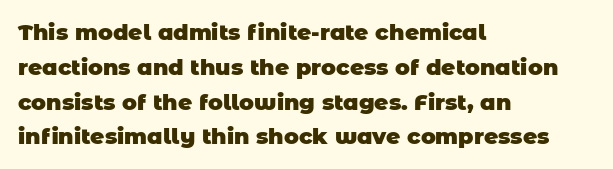
The image shows 22 px bold type; set left-aligned, normal line spacing (1.58x), normal letter spacing, not underlined.
